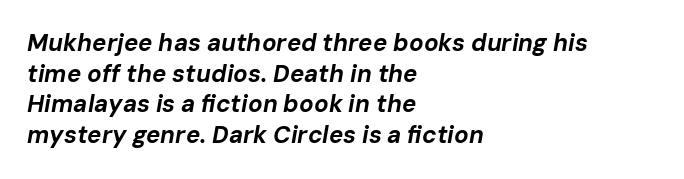
{"italic": "yes", "lean": "right", "slant_degrees": 10, "bold": "yes", "underline": "no", "align": "left", "line_spacing": "normal", "line_spacing_ratio": 1.28, "letter_spacing": "normal", "letter_spacing_em": 0.0, "glyph_px": 24}
